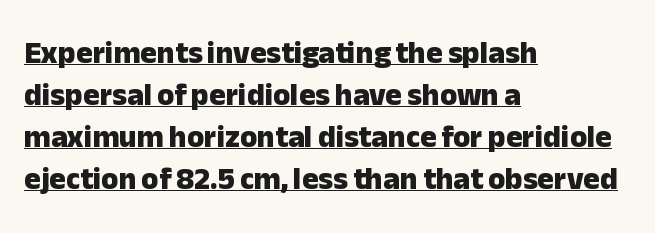
Check the space under the baseline: a stroke is drawn there. In terms of letterspacing, this is plain default setting. Italic: no, the glyphs are upright roman. Nothing sits at the stroke ends, so this counts as sans-serif.
